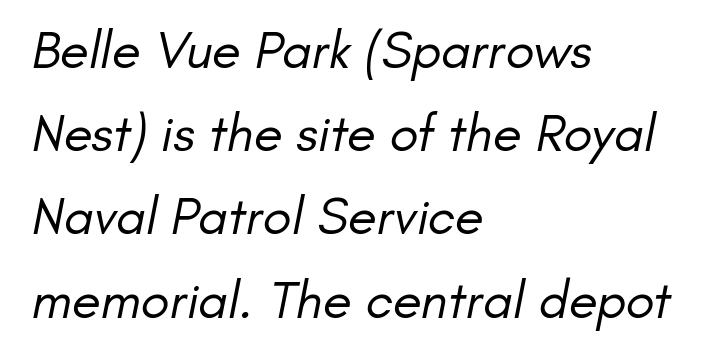
{"serif": "no", "bold": "no", "weight": "regular", "width": "normal", "stroke_contrast": "low", "x_height": "small", "monospaced": "no", "underline": "no", "align": "left", "line_spacing": "normal", "line_spacing_ratio": 1.57, "letter_spacing": "normal", "letter_spacing_em": 0.0, "glyph_px": 53}
